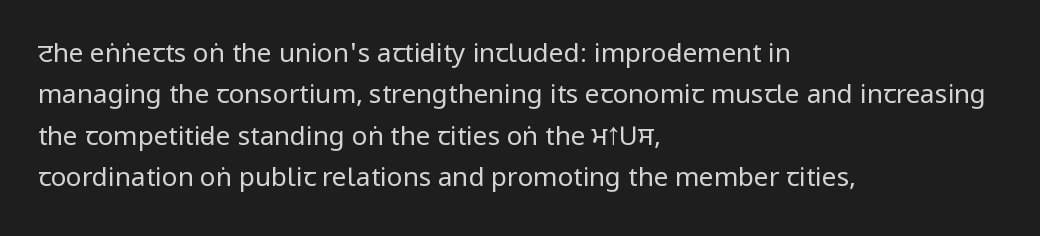
The image shows 26 px text type, upright; set left-aligned, normal line spacing (1.59x), normal letter spacing, not underlined.
